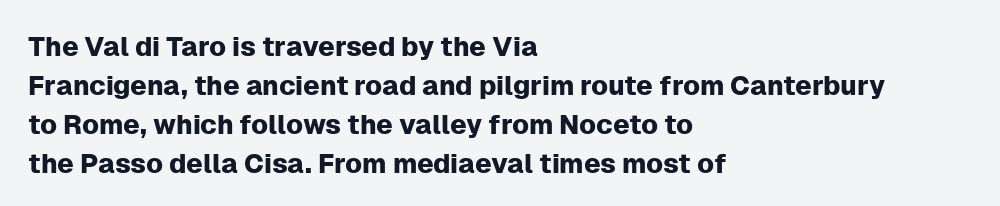
This block has exactly the height ordinary leading produces. The specimen reads as upright at a glance. Letters rest on an invisible, unmarked baseline. Compared with typical body copy, the letter spacing here is the same.
